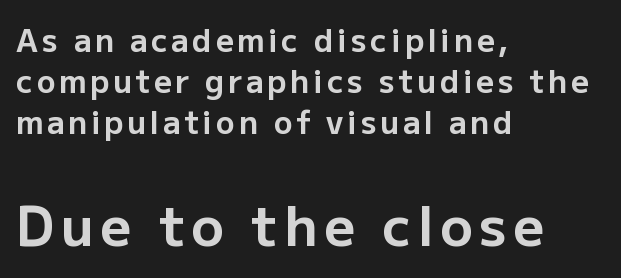
The zone under the glyphs is completely vacant. A student would notice the bottom passage is typeset larger than what precedes it. Each new line begins a customary step beneath the previous one. You could not count columns in this text — the font is proportionally spaced. Posture: vertical. Note: no serifs on the glyphs.
